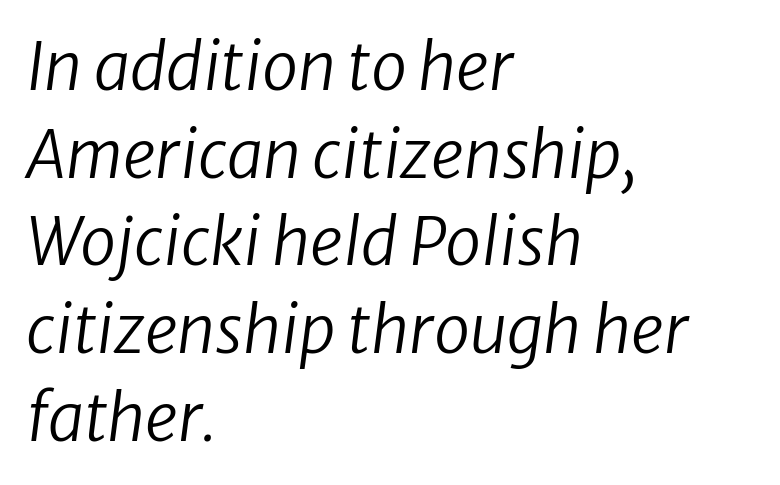
The image shows 65 px regular-weight sans-serif type; set left-aligned, normal line spacing (1.35x), normal letter spacing, not underlined; low stroke contrast and a medium x-height.
